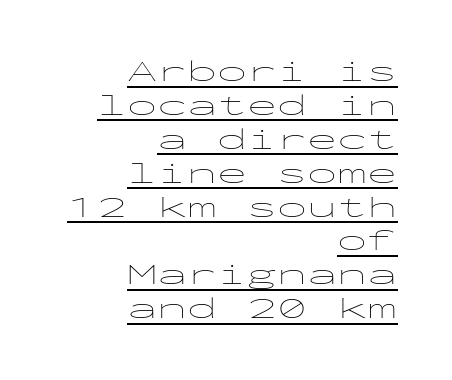
{"serif": "no", "italic": "no", "bold": "no", "weight": "thin", "width": "wide", "stroke_contrast": "low", "x_height": "medium", "monospaced": "yes", "underline": "yes", "align": "right", "line_spacing": "tight", "line_spacing_ratio": 1.13, "letter_spacing": "normal", "letter_spacing_em": 0.0, "glyph_px": 30}
